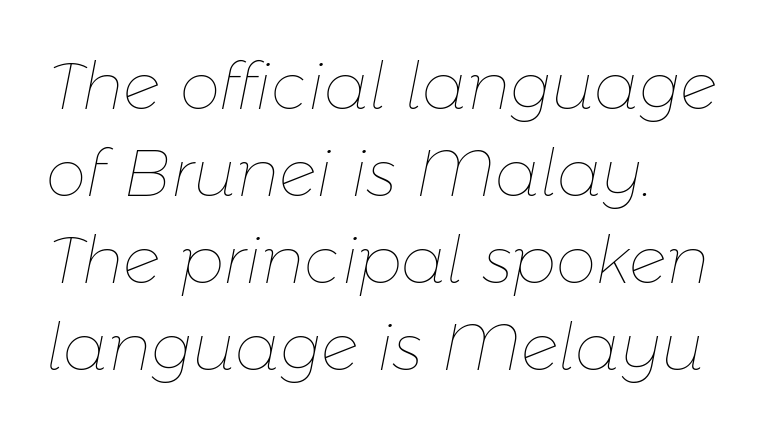
The image shows 65 px thin type, italic (leaning right); set normal line spacing (1.34x), normal letter spacing, not underlined; low stroke contrast and a medium x-height.
